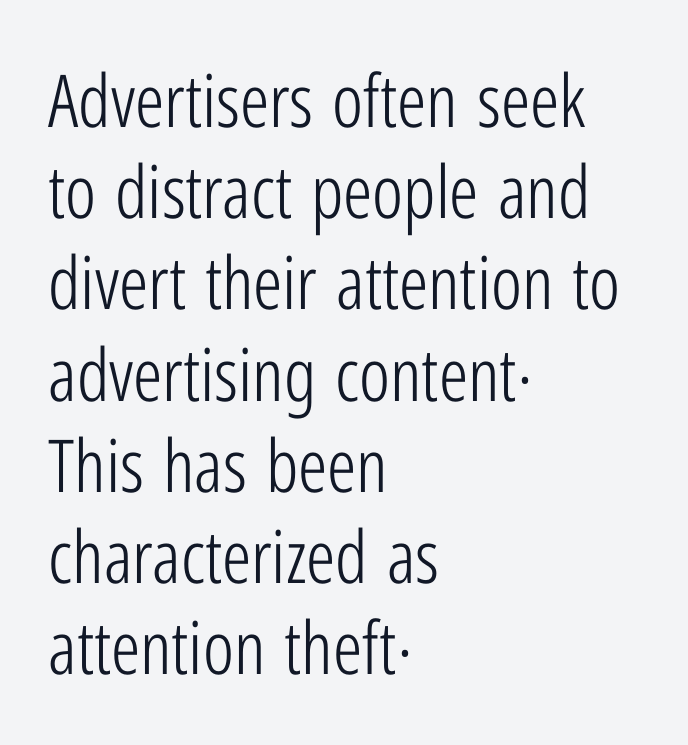
A sans-serif font was chosen for this passage. Is there any slant? The stems are plumb. The typesetter chose a ragged-right arrangement here. The characters are drawn with everyday or finer stroke widths.
